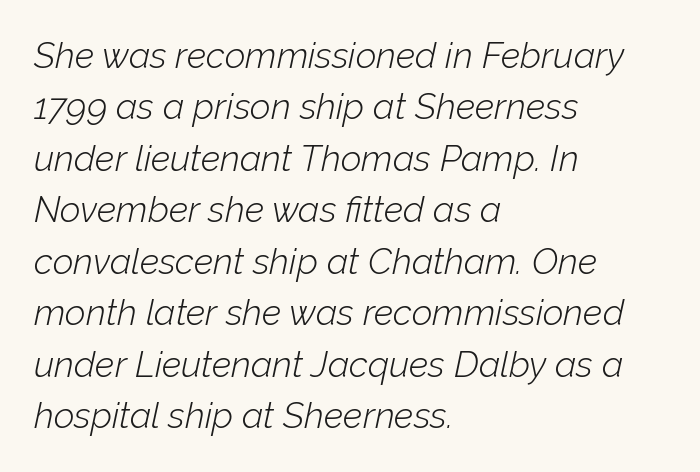
The block of text has a typical density, with ordinary space between rows. Plain, unruled lines of type. Left-aligned paragraph, ragged on the right. Note the varied advance widths — an 'i' is clearly narrower than an 'm'.
